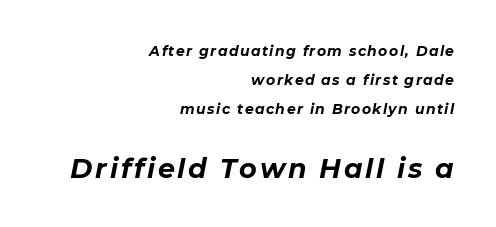
Q: Is the text bold? A: Yes.
Q: Is the text italic (slanted)? A: Yes, it leans right by about 11 degrees.
Q: Is the text underlined? A: No.
Q: How is the paragraph aligned? A: Right-aligned.
Q: Is the spacing between lines tight, normal or loose? A: Loose.
Q: Which block of text is set in a larger size, the first (top) or the second (bottom)? A: The second (bottom) one.
